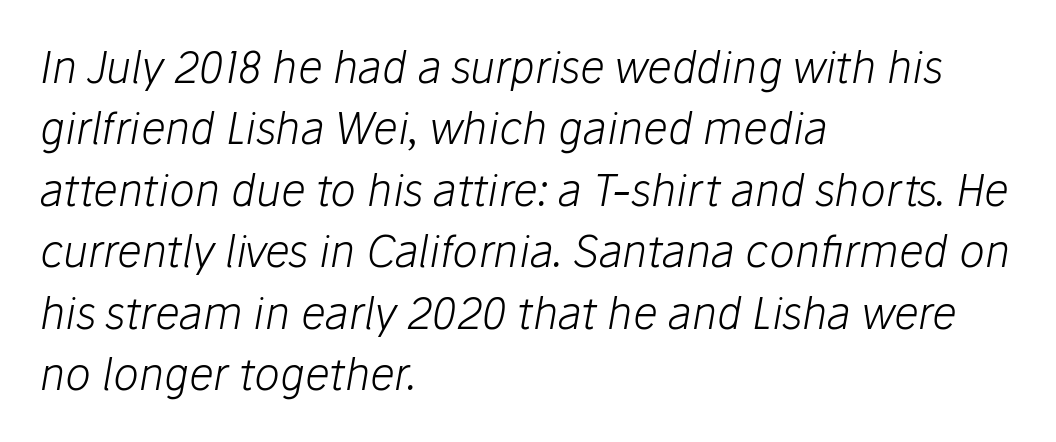
The image shows 43 px light type, italic (leaning right); set left-aligned, normal line spacing (1.43x), normal letter spacing, not underlined; low stroke contrast and a medium x-height.
